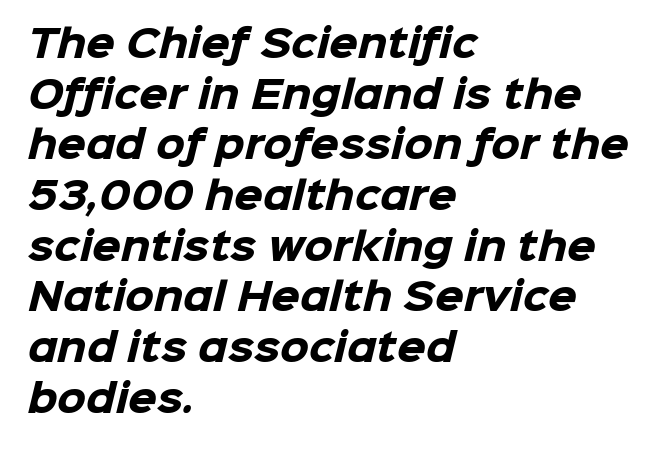
{"serif": "no", "bold": "yes", "weight": "heavy", "width": "normal", "stroke_contrast": "low", "x_height": "medium", "monospaced": "no", "underline": "no", "align": "left", "line_spacing": "normal", "line_spacing_ratio": 1.37, "letter_spacing": "normal", "letter_spacing_em": 0.0, "glyph_px": 37}
